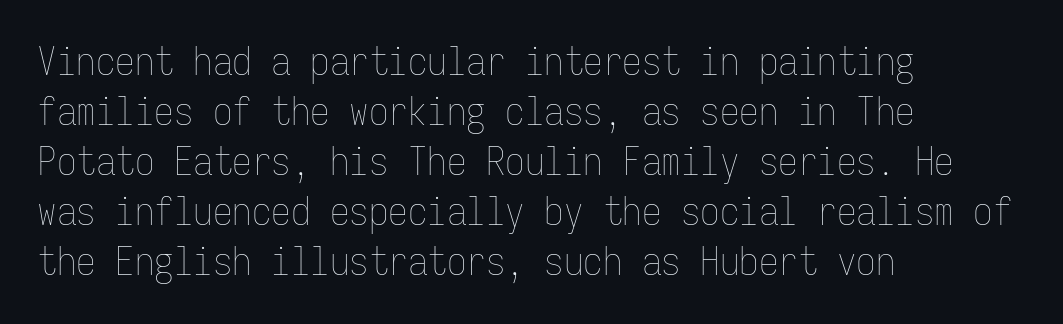
The image shows 39 px thin, condensed type, upright, monospaced; set left-aligned, normal line spacing (1.28x), normal letter spacing, not underlined; low stroke contrast and a medium x-height.
